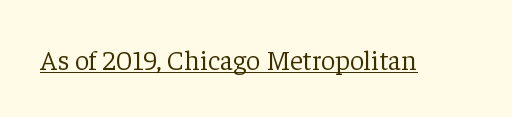
Vertical strokes here are truly vertical. No letter is thick-stroked: the sample isn't bold. The letters advance in unequal steps, a hallmark of proportional type. Stroke terminals: seriffed. Between one letter and the next there's only the usual sliver of space.
